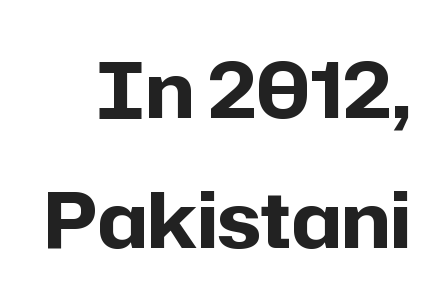
Q: Is the text bold? A: Yes.
Q: Is the text italic (slanted)? A: No, it is upright.
Q: Is the typeface a serif or a sans-serif typeface? A: Sans-serif.
Q: Is the text underlined? A: No.
Q: Is the spacing between letters normal or unusually wide? A: Normal.
Q: Is the spacing between lines tight, normal or loose? A: Normal.
Q: Width (condensed, normal, or wide)? A: Normal.
Q: Stroke contrast? A: Low.
Q: x-height? A: Medium.
Q: Monospaced? A: No.
